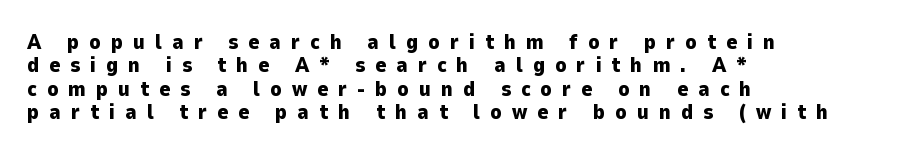
The image shows 21 px bold type, upright; set left-aligned, tight line spacing (1.11x), unusually wide letter spacing (+0.47 em), not underlined.
